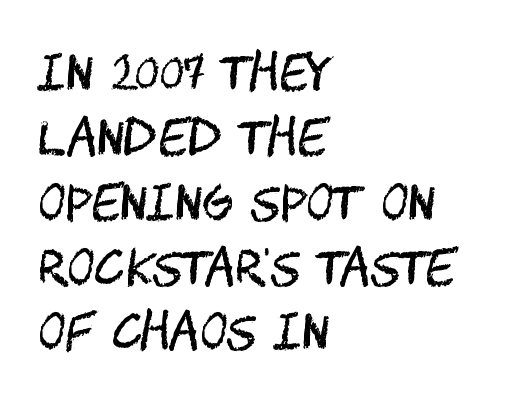
{"serif": "no", "italic": "no", "bold": "no", "weight": "regular", "width": "condensed", "stroke_contrast": "medium", "x_height": "large", "underline": "no", "align": "left", "line_spacing": "normal", "line_spacing_ratio": 1.38, "letter_spacing": "normal", "letter_spacing_em": 0.0, "glyph_px": 47}
